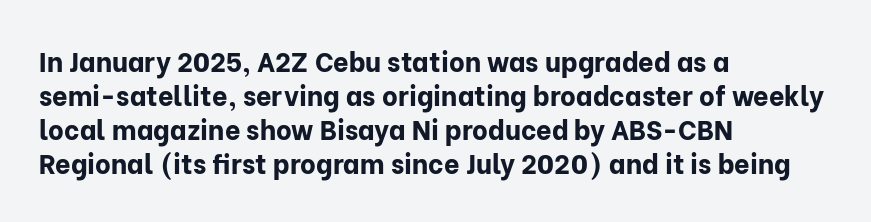
{"italic": "no", "bold": "yes", "underline": "no", "align": "left", "line_spacing": "normal", "line_spacing_ratio": 1.26, "letter_spacing": "normal", "letter_spacing_em": 0.0, "glyph_px": 27}
